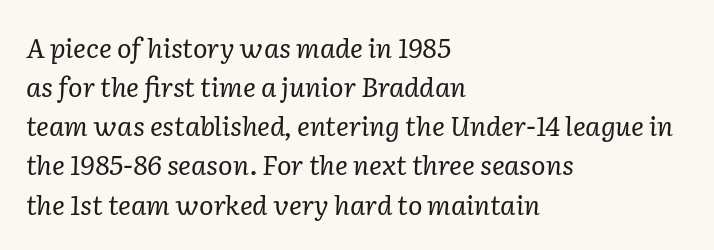
{"italic": "yes", "lean": "right", "slant_degrees": 2, "bold": "no", "underline": "no", "align": "left", "line_spacing": "normal", "line_spacing_ratio": 1.45, "letter_spacing": "normal", "letter_spacing_em": 0.0, "glyph_px": 27}
